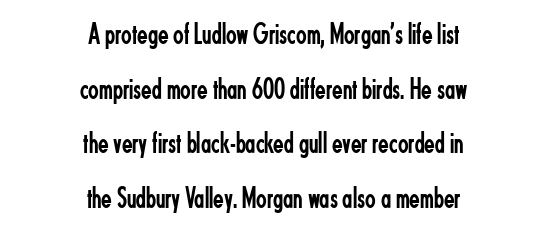
{"serif": "no", "italic": "no", "bold": "no", "weight": "regular", "width": "condensed", "stroke_contrast": "low", "x_height": "small", "monospaced": "no", "underline": "no", "align": "center", "line_spacing_ratio": 1.76, "letter_spacing": "normal", "letter_spacing_em": 0.0, "glyph_px": 31}
